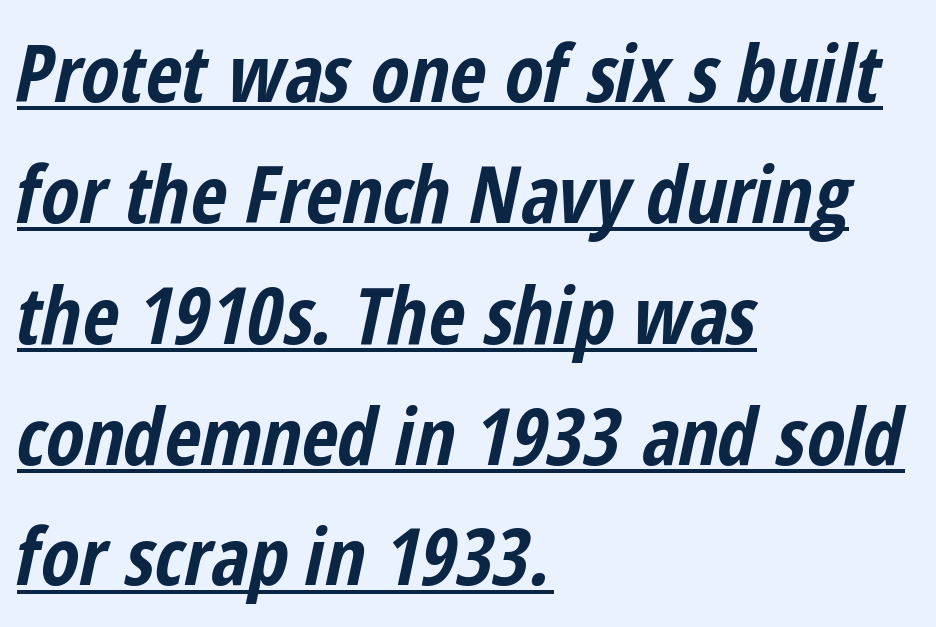
The image shows 79 px bold, condensed type, italic (leaning right); set left-aligned, normal line spacing (1.53x), normal letter spacing, underlined; low stroke contrast and a medium x-height.
